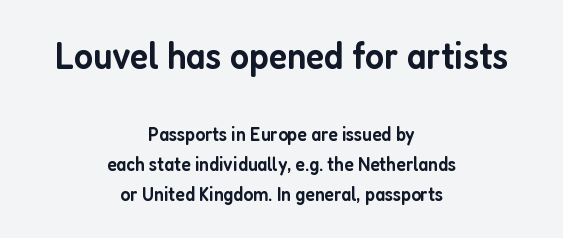
A typesetter would call this proportional, since set widths differ per character. The designer left line spacing at the default. Bold? Not quite — semibold, heavier than regular but stopping short. Character size in the leading block exceeds that of the trailing block.
